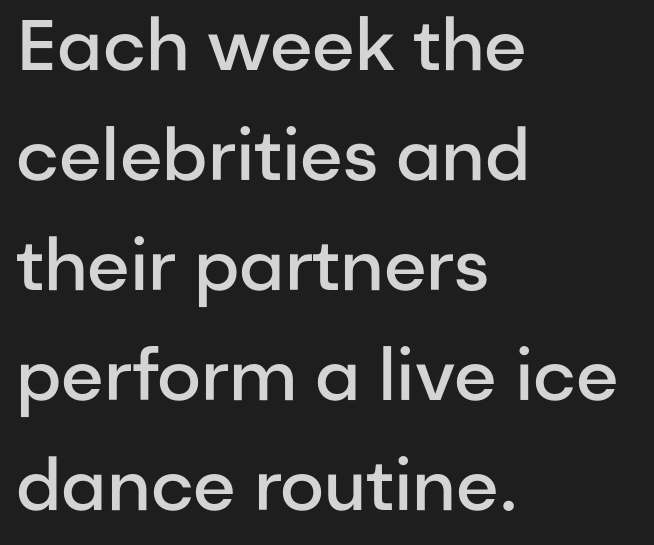
{"serif": "no", "italic": "no", "bold": "semi", "weight": "semibold", "width": "normal", "stroke_contrast": "low", "x_height": "medium", "monospaced": "no", "underline": "no", "align": "left", "line_spacing": "normal", "line_spacing_ratio": 1.55, "letter_spacing": "normal", "letter_spacing_em": 0.0, "glyph_px": 71}
